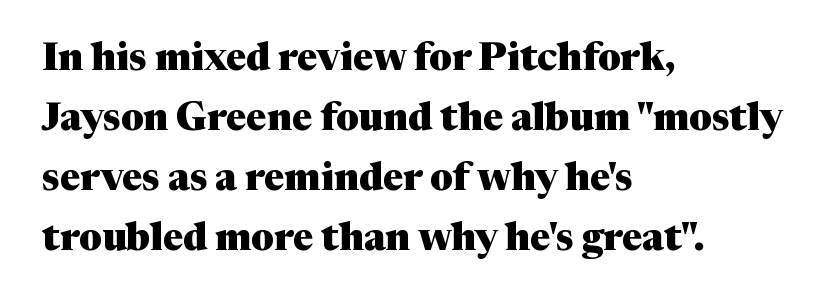
This rendering leaves character spacing at its baseline value. This rendering uses left alignment, leaving the right contour irregular. Characters remain perfectly vertical along every line. If you measured baseline to baseline, you'd find a middling distance.
